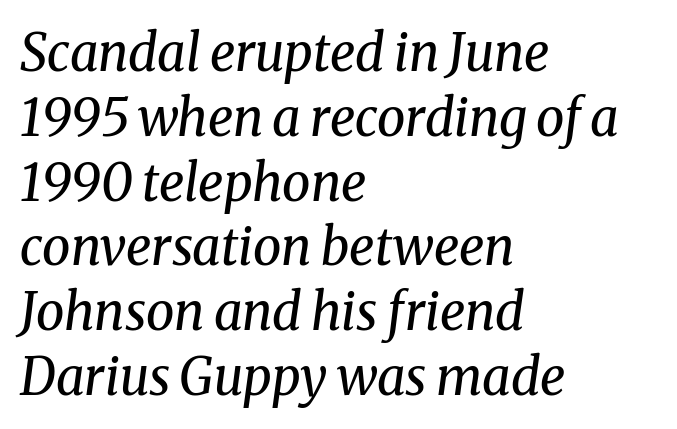
Q: Is the text bold? A: No.
Q: Is the text italic (slanted)? A: Yes, it leans right by about 8 degrees.
Q: Is the typeface a serif or a sans-serif typeface? A: Serif.
Q: Is the text underlined? A: No.
Q: How is the paragraph aligned? A: Left-aligned.
Q: Is the spacing between letters normal or unusually wide? A: Normal.
Q: Is the spacing between lines tight, normal or loose? A: Normal.
Q: Width (condensed, normal, or wide)? A: Normal.
Q: Stroke contrast? A: Medium.
Q: x-height? A: Medium.
Q: Monospaced? A: No.
